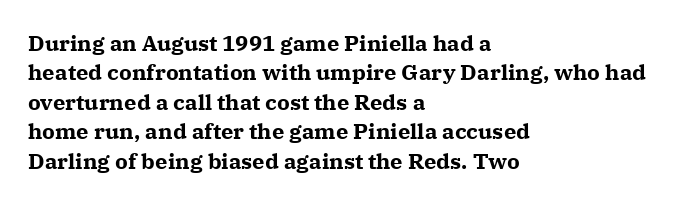
The image shows 22 px bold type, upright; set left-aligned, normal line spacing (1.34x), normal letter spacing, not underlined.
